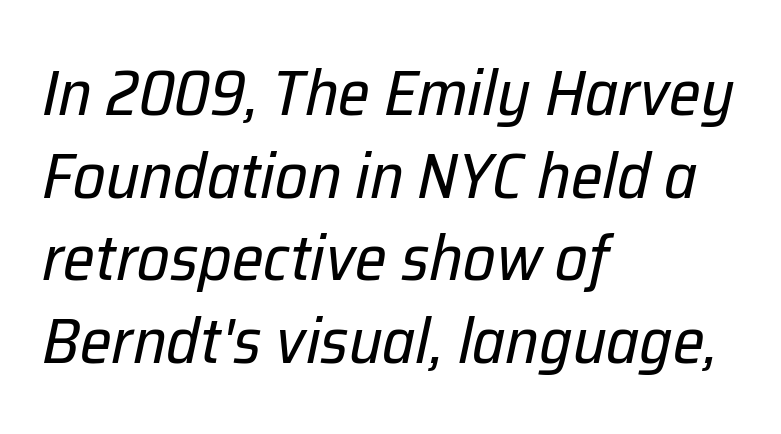
A normal amount of white space separates one row of letters from the next. Characters are canted at an angle relative to the baseline's perpendicular. Caption: multi-line text, flush left, ragged right. The type is set solid horizontally, with unmodified tracking.
